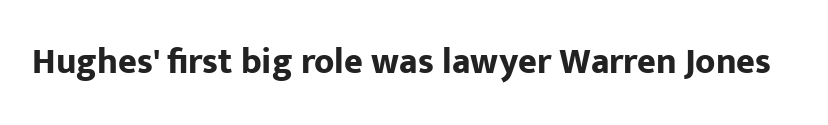
Q: Is the text bold? A: Yes.
Q: Is the text italic (slanted)? A: No, it is upright.
Q: Is the typeface a serif or a sans-serif typeface? A: Sans-serif.
Q: Is the text underlined? A: No.
Q: Is the spacing between letters normal or unusually wide? A: Normal.
Q: Width (condensed, normal, or wide)? A: Normal.
Q: Stroke contrast? A: Low.
Q: x-height? A: Medium.
Q: Monospaced? A: No.
